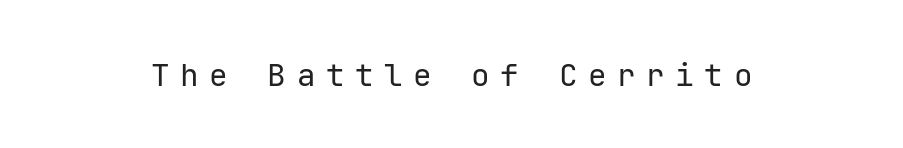
The image shows 31 px regular-weight sans-serif type, upright, monospaced; set unusually wide letter spacing (+0.34 em), not underlined; low stroke contrast and a medium x-height.
